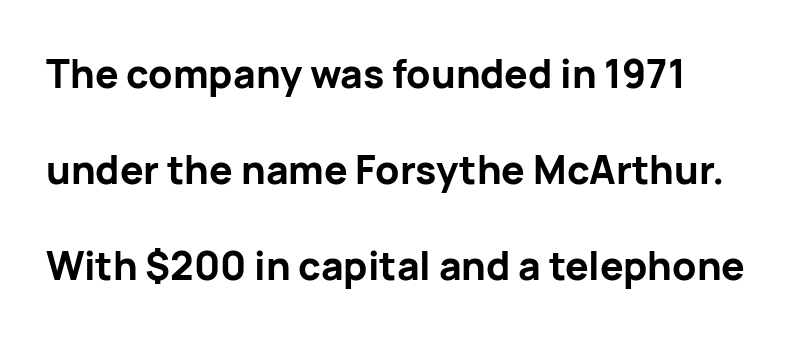
The image shows 39 px bold sans-serif type, upright; set loose line spacing (2.46x), normal letter spacing, not underlined; low stroke contrast and a medium x-height.
